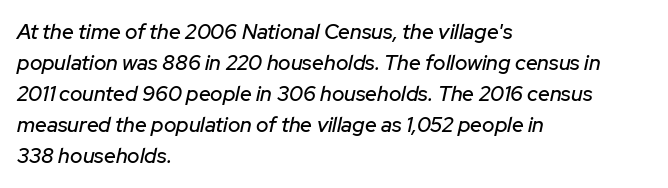
The image shows 21 px text type, italic (leaning right); set left-aligned, normal line spacing (1.48x), normal letter spacing, not underlined.
